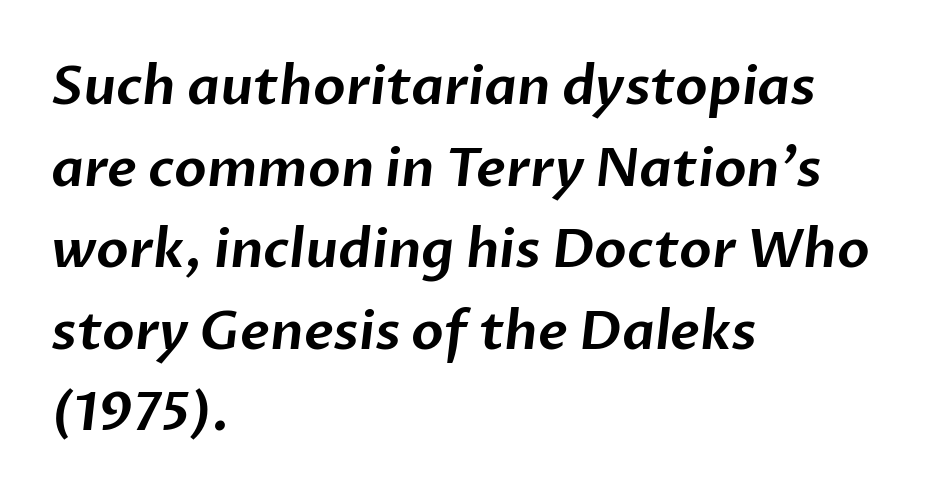
Casual observation: everything's shoved over to the left. The space beneath each line is pristine and unruled. Character widths vary here, with narrow letters taking less room than wide ones. The line-height multiplier appears to be the usual default.
